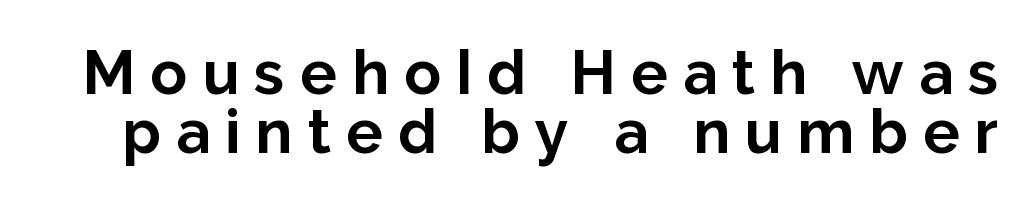
{"serif": "no", "italic": "no", "bold": "yes", "weight": "bold", "width": "normal", "stroke_contrast": "low", "x_height": "medium", "monospaced": "no", "underline": "no", "line_spacing": "tight", "line_spacing_ratio": 0.96, "letter_spacing": "wide", "letter_spacing_em": 0.25, "glyph_px": 61}
